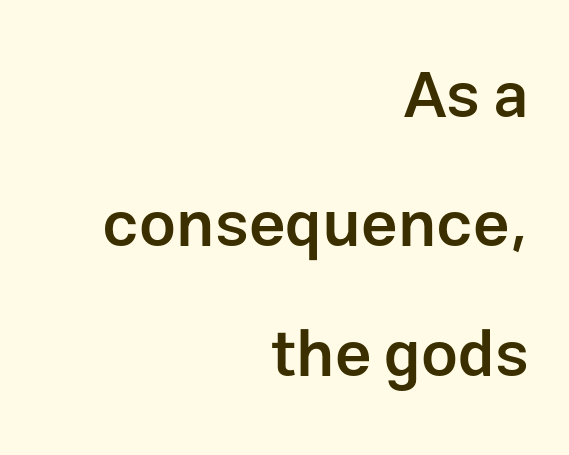
Quick note: underline off. Tracking value appears to be zero — textbook default spacing. Do the letters lean? They stand straight. Typeset ragged left — the right edge is the straight one.
